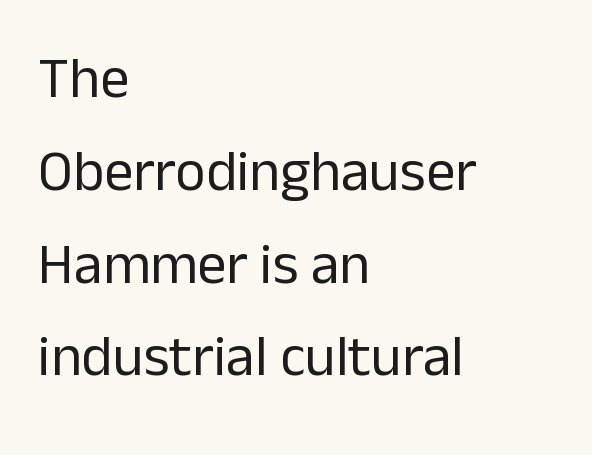
The image shows 58 px regular-weight sans-serif type, upright; set left-aligned, normal line spacing (1.6x), normal letter spacing, not underlined; low stroke contrast and a medium x-height.
